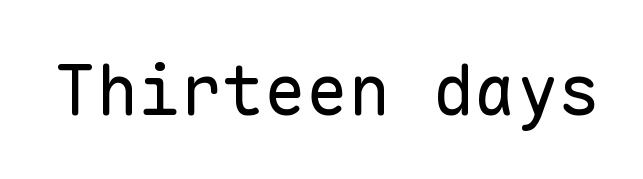
Honestly, the letter spacing is just normal — you wouldn't notice it. Bare-footed words on every line. Note: no serifs on the glyphs. Is there any slant? The stems are plumb. These lines are rendered in a fixed-pitch font.
